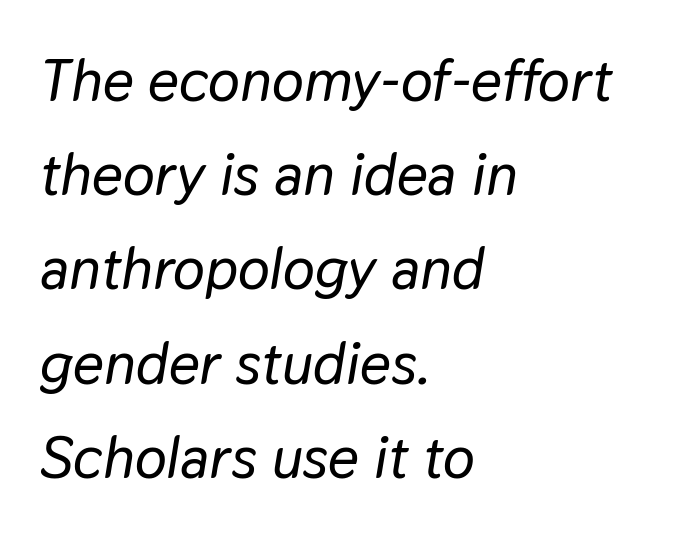
Q: Is the text italic (slanted)? A: Yes, it leans right by about 9 degrees.
Q: Is the text underlined? A: No.
Q: How is the paragraph aligned? A: Left-aligned.
Q: Is the spacing between letters normal or unusually wide? A: Normal.
Q: Is the spacing between lines tight, normal or loose? A: Normal.
Q: Width (condensed, normal, or wide)? A: Normal.
Q: Stroke contrast? A: Low.
Q: x-height? A: Medium.
Q: Monospaced? A: No.
